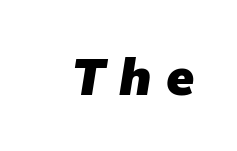
Lines of text with bare space underneath. Do the characters align in a grid? No, the font is proportional. These words are printed bold, with thick strokes throughout. Is this a sans? Yes — the strokes have no serifs. Display-style spreading of the glyphs; the letterfit is very open.
